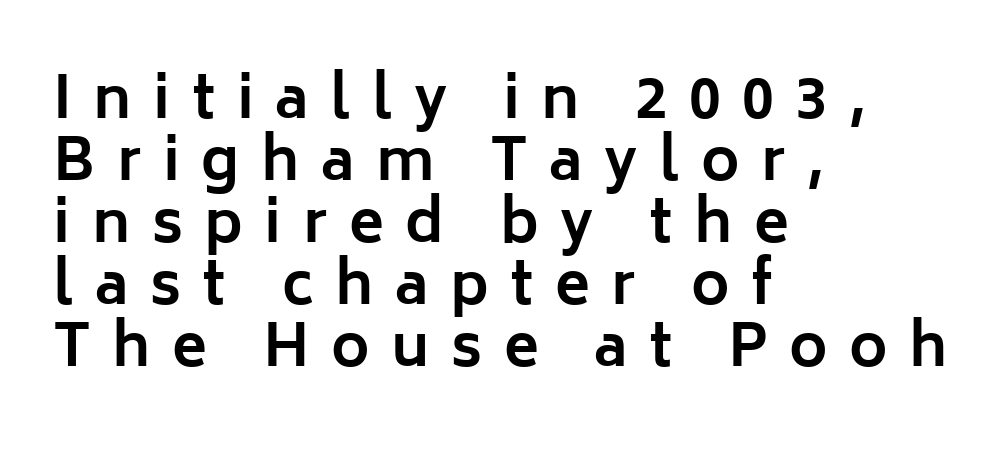
The image shows 58 px bold sans-serif type, upright; set left-aligned, tight line spacing (1.07x), unusually wide letter spacing (+0.37 em), not underlined; low stroke contrast and a medium x-height.
